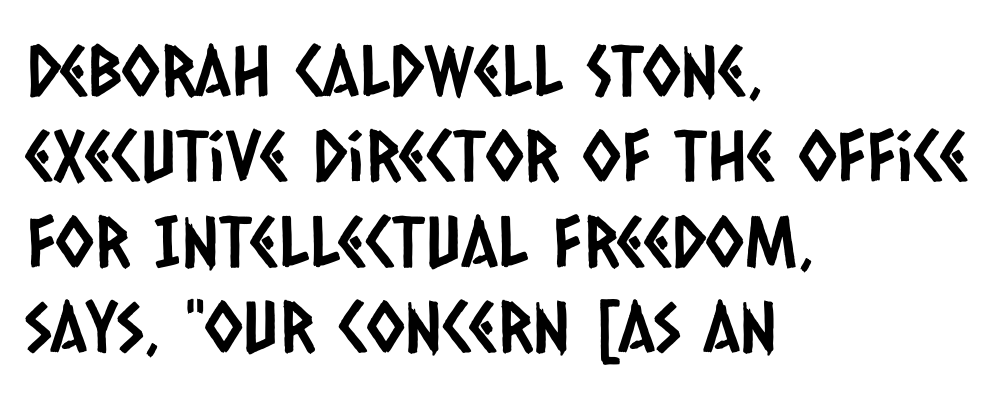
Q: Is the typeface a serif or a sans-serif typeface? A: Sans-serif.
Q: Is the text underlined? A: No.
Q: How is the paragraph aligned? A: Left-aligned.
Q: Is the spacing between letters normal or unusually wide? A: Normal.
Q: Width (condensed, normal, or wide)? A: Condensed.
Q: Stroke contrast? A: Low.
Q: x-height? A: Large.
Q: Monospaced? A: No.
